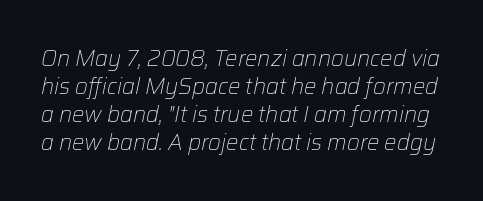
The image shows 22 px text type, italic (leaning right); set normal line spacing (1.27x), normal letter spacing, not underlined.
